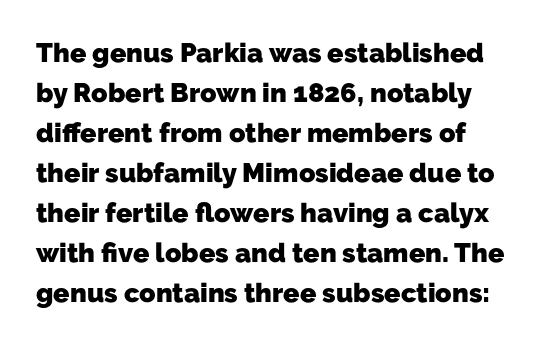
The image shows 27 px bold type; set normal line spacing (1.48x), normal letter spacing, not underlined.
